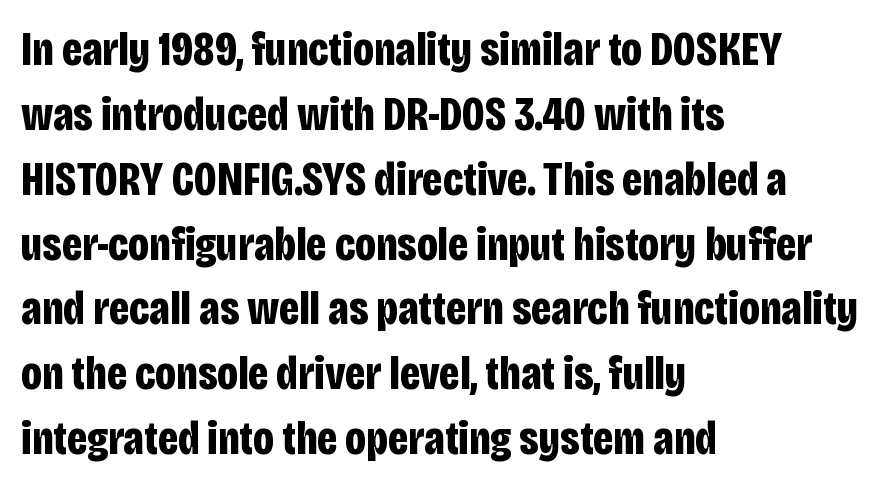
The image shows 47 px bold, condensed sans-serif type, upright; set left-aligned, normal line spacing (1.38x), normal letter spacing, not underlined; low stroke contrast and a large x-height.
